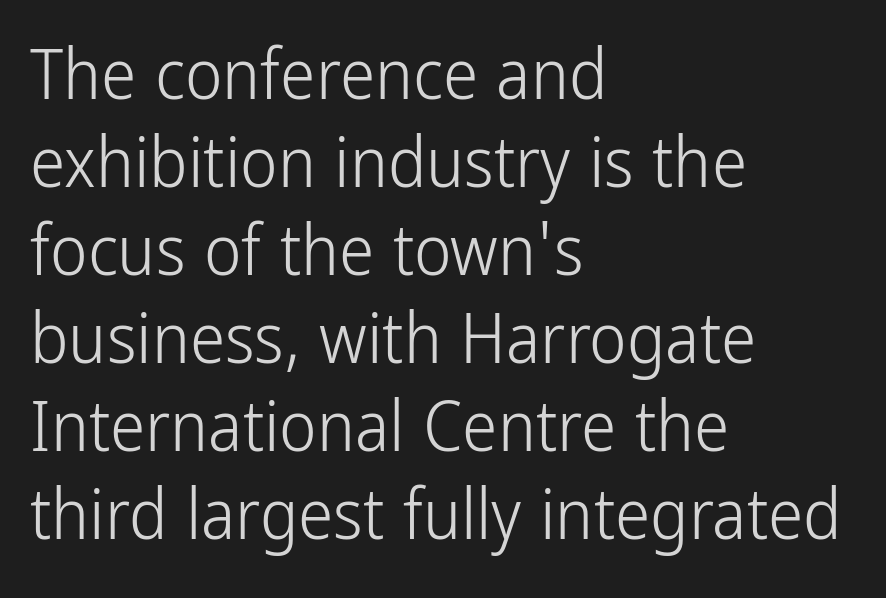
Q: Is the text bold? A: No.
Q: Is the text italic (slanted)? A: No, it is upright.
Q: Is the typeface a serif or a sans-serif typeface? A: Sans-serif.
Q: Is the text underlined? A: No.
Q: How is the paragraph aligned? A: Left-aligned.
Q: Is the spacing between letters normal or unusually wide? A: Normal.
Q: Width (condensed, normal, or wide)? A: Condensed.
Q: Stroke contrast? A: Low.
Q: x-height? A: Medium.
Q: Monospaced? A: No.
